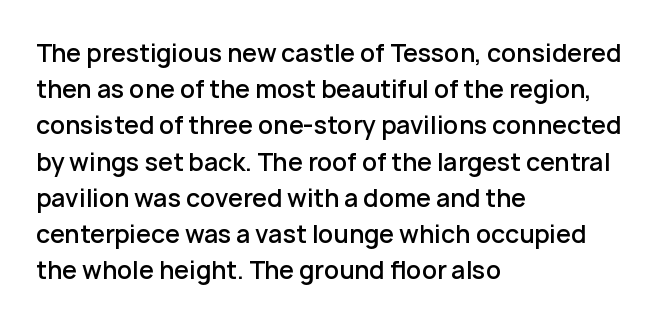
Quick note: not italic, upright. The baseline area is clear. Short and long lines alike share a common starting point at left. Students, observe: this is what conventionally led text looks like.
